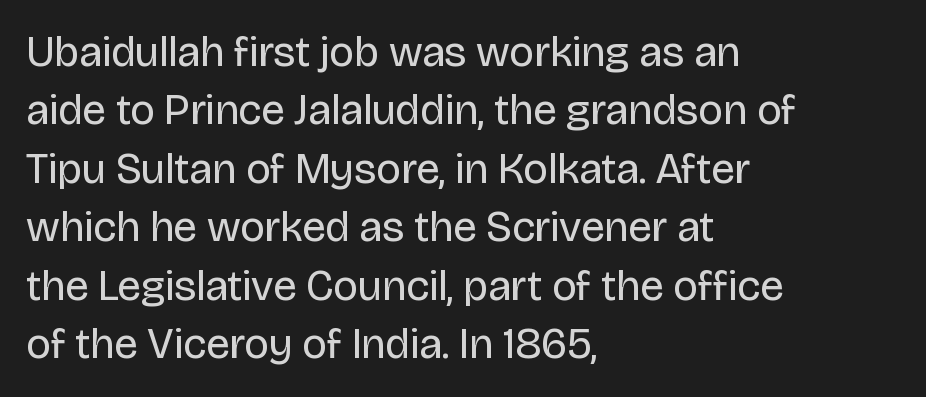
Q: Is the text bold? A: No.
Q: Is the text italic (slanted)? A: No, it is upright.
Q: Is the typeface a serif or a sans-serif typeface? A: Sans-serif.
Q: Is the text underlined? A: No.
Q: How is the paragraph aligned? A: Left-aligned.
Q: Is the spacing between letters normal or unusually wide? A: Normal.
Q: Is the spacing between lines tight, normal or loose? A: Normal.
Q: Width (condensed, normal, or wide)? A: Normal.
Q: Stroke contrast? A: Low.
Q: x-height? A: Large.
Q: Monospaced? A: No.
